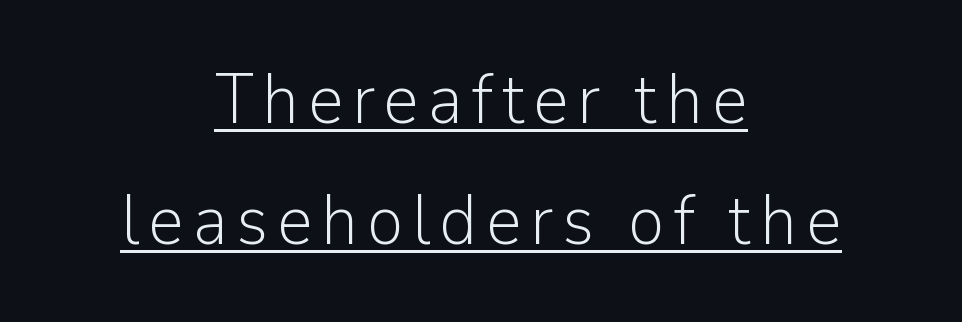
{"serif": "no", "italic": "no", "bold": "no", "weight": "light", "width": "normal", "stroke_contrast": "low", "x_height": "medium", "monospaced": "no", "underline": "yes", "align": "center", "line_spacing_ratio": 1.73, "glyph_px": 70}
